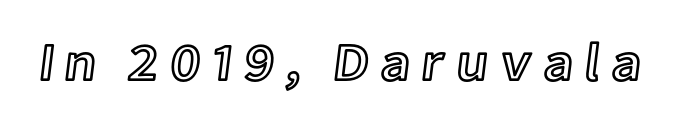
The image shows 53 px text type; set unusually wide letter spacing (+0.21 em), not underlined; a medium x-height.
